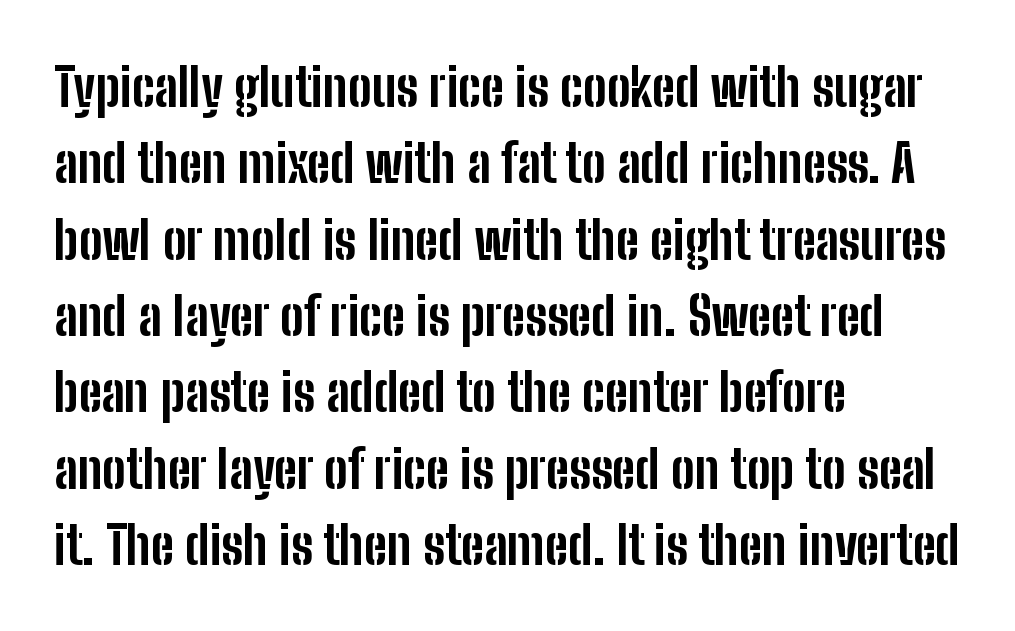
The glyphs in this specimen are sans serif. The type is set solid horizontally, with unmodified tracking. The passage shown is typed in a proportional face where columns would drift. Quick note: underline off.
